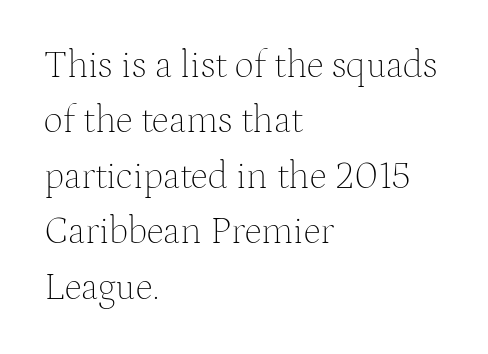
The image shows 38 px thin serif type, upright; set left-aligned, normal line spacing (1.46x), normal letter spacing, not underlined; medium stroke contrast and a medium x-height.
